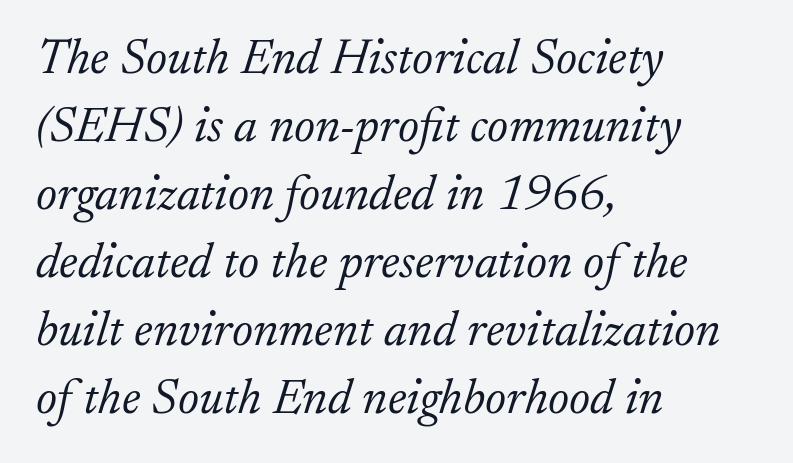
{"serif": "yes", "italic": "yes", "lean": "right", "slant_degrees": 17, "bold": "no", "weight": "light", "width": "normal", "stroke_contrast": "low", "x_height": "small", "monospaced": "no", "underline": "no", "align": "left", "line_spacing": "normal", "line_spacing_ratio": 1.36, "letter_spacing": "normal", "letter_spacing_em": 0.0, "glyph_px": 50}
